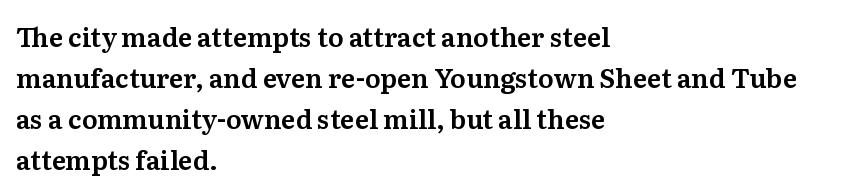
Q: Is the text italic (slanted)? A: No, it is upright.
Q: Is the text underlined? A: No.
Q: How is the paragraph aligned? A: Left-aligned.
Q: Is the spacing between letters normal or unusually wide? A: Normal.
Q: Is the spacing between lines tight, normal or loose? A: Normal.
